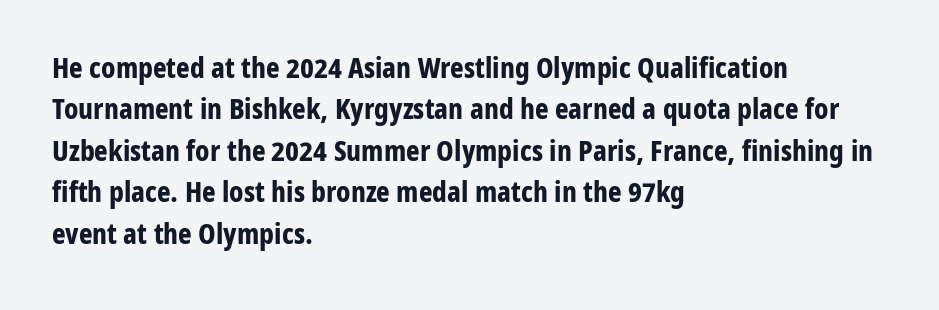
The image shows 29 px bold, condensed sans-serif type, upright; set left-aligned, normal line spacing (1.43x), normal letter spacing, not underlined; low stroke contrast and a medium x-height.
